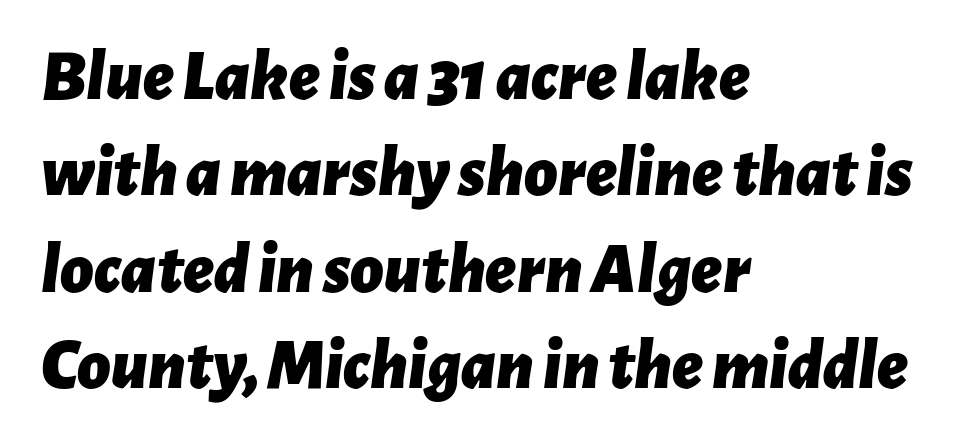
Q: Is the text bold? A: Yes.
Q: Is the text italic (slanted)? A: Yes, it leans right by about 7 degrees.
Q: Is the text underlined? A: No.
Q: How is the paragraph aligned? A: Left-aligned.
Q: Is the spacing between letters normal or unusually wide? A: Normal.
Q: Is the spacing between lines tight, normal or loose? A: Normal.
Q: Width (condensed, normal, or wide)? A: Normal.
Q: Stroke contrast? A: Low.
Q: x-height? A: Medium.
Q: Monospaced? A: No.
